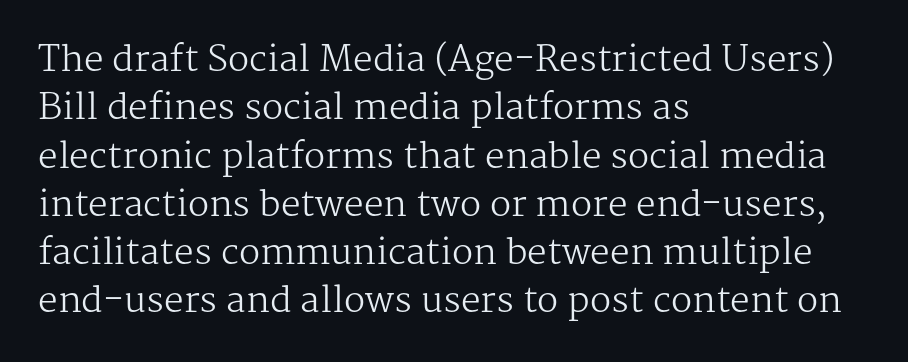
You could not count columns in this text — the font is proportionally spaced. Is this a sans? No — the strokes have serifs. It's the straight-up-and-down kind of type. Alignment: flush left.
